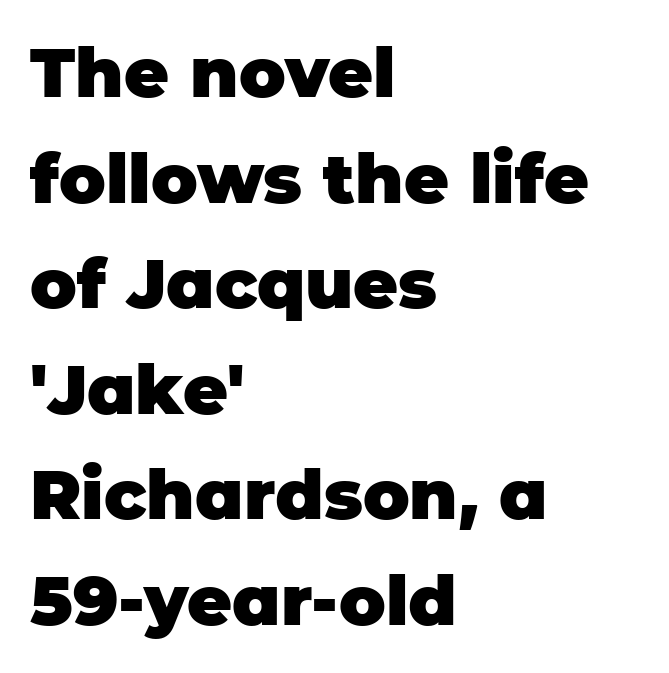
The strokes are fattened all the way to bold. Bare-footed words on every line. Does the leading feel generous? No, just average. Each letter keeps its own natural width here, so spacing adapts to shape. All the whitespace from short lines collects on the right.
